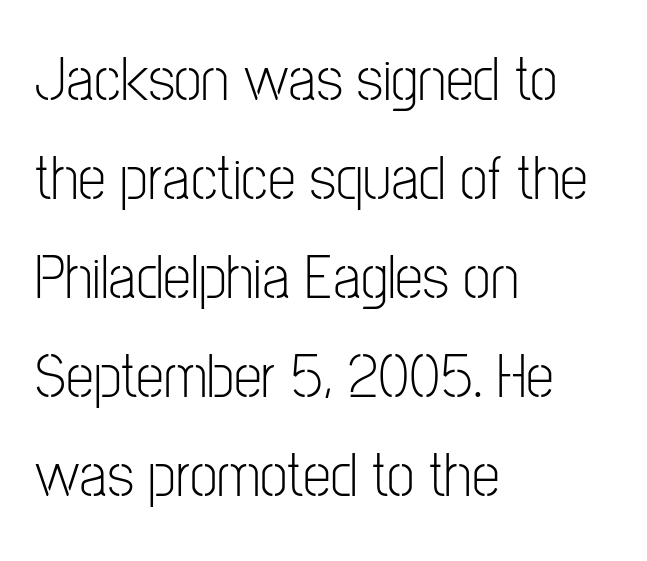
A clean baseline with only descenders dipping below it. Think standard paragraph weight, or any step lighter than that. What's the leading like? Ordinary, nothing unusual. The typeface chosen for these lines omits serifs. Quick note: not italic, upright. The letters advance in unequal steps, a hallmark of proportional type.
